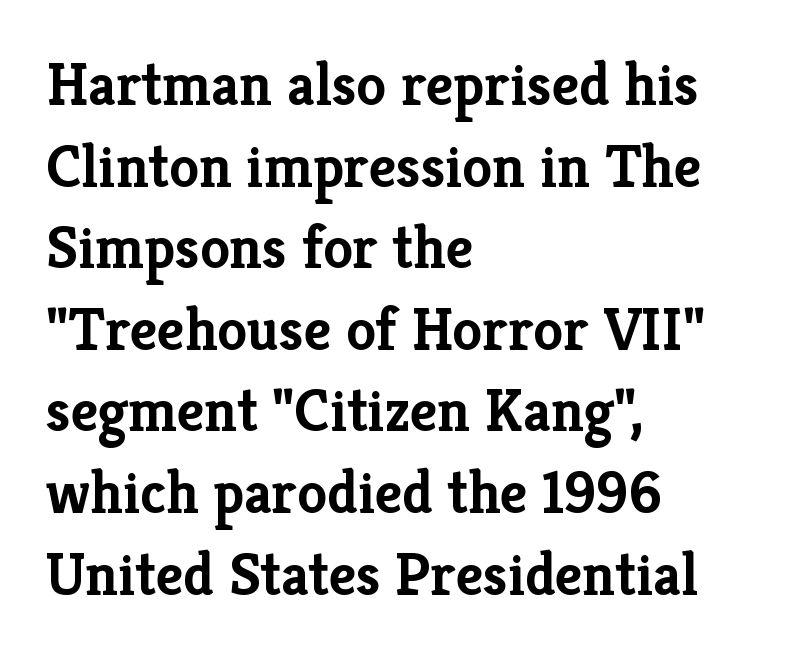
{"serif": "yes", "italic": "no", "bold": "yes", "weight": "semibold", "width": "normal", "stroke_contrast": "low", "x_height": "medium", "monospaced": "no", "underline": "no", "align": "left", "line_spacing": "normal", "line_spacing_ratio": 1.36, "letter_spacing": "normal", "letter_spacing_em": 0.0, "glyph_px": 60}
